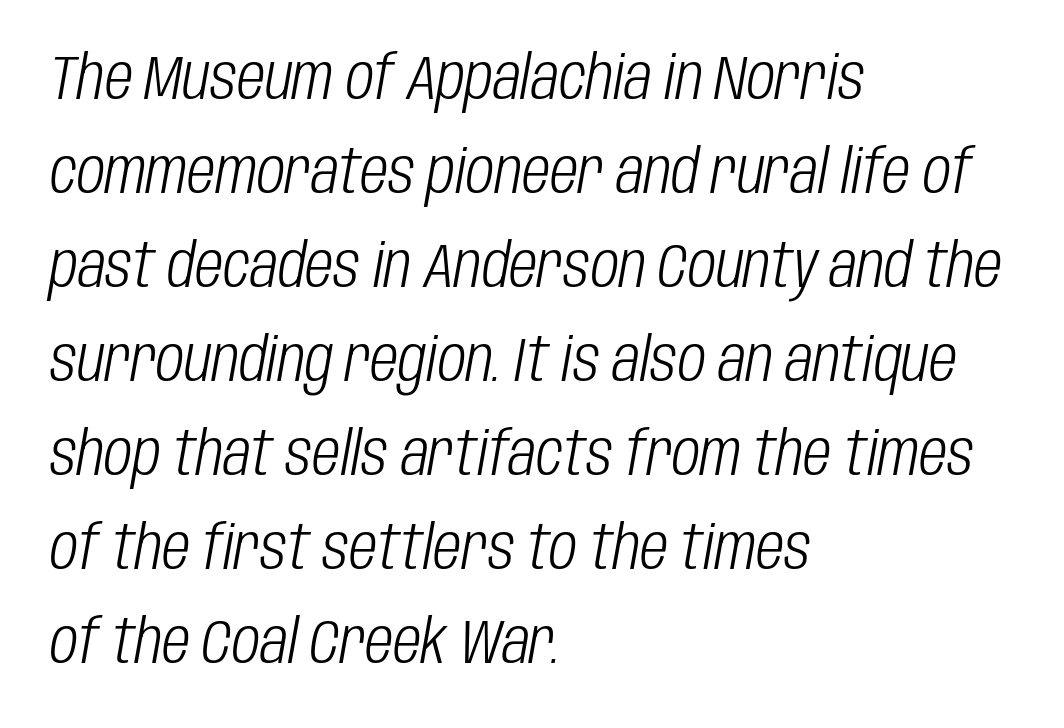
{"italic": "yes", "lean": "right", "slant_degrees": 10, "bold": "no", "weight": "light", "width": "condensed", "stroke_contrast": "low", "x_height": "large", "monospaced": "no", "underline": "no", "align": "left", "line_spacing": "normal", "line_spacing_ratio": 1.54, "letter_spacing": "normal", "letter_spacing_em": 0.0, "glyph_px": 61}
